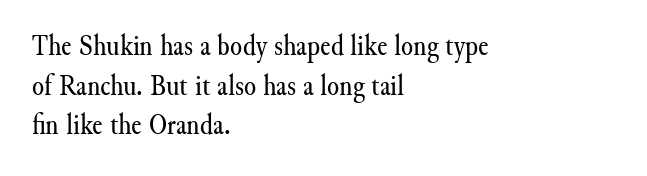
The letters stand upright; this is a roman face. A typesetter would call this proportional, since set widths differ per character. These lines sit exactly where default settings would place them. The rag falls on the right side of this text block. Has an underline been added? It has not.
